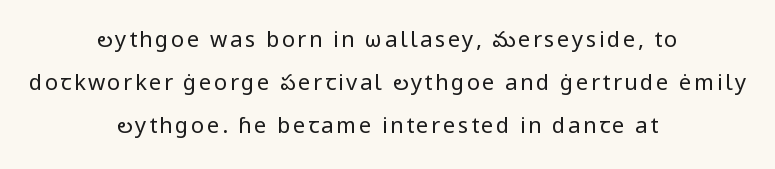
Has an underline been added? It has not. This is the regular roman posture of the typeface. Horizontal alignment here is central, giving a formal, balanced look. The vertical gap from one line to the next is large. Heaviness? Minimal to ordinary, like unemphasized prose.
